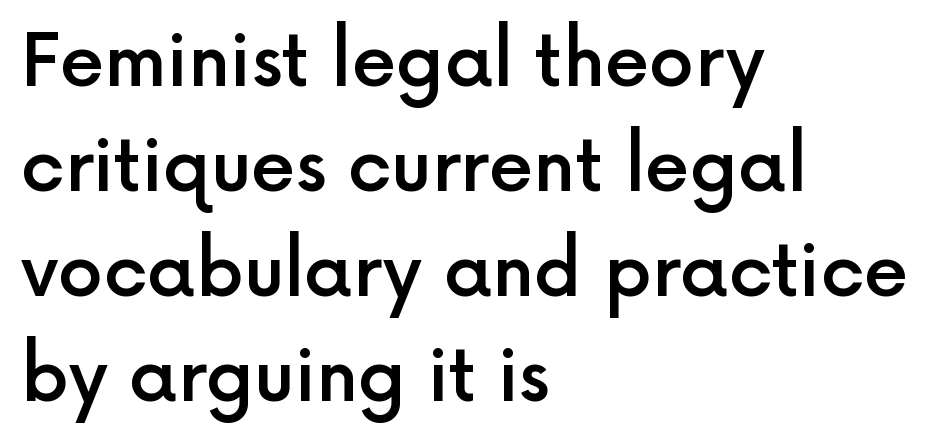
The image shows 72 px semibold sans-serif type, upright; set left-aligned, normal line spacing (1.46x), normal letter spacing, not underlined; a medium x-height.
